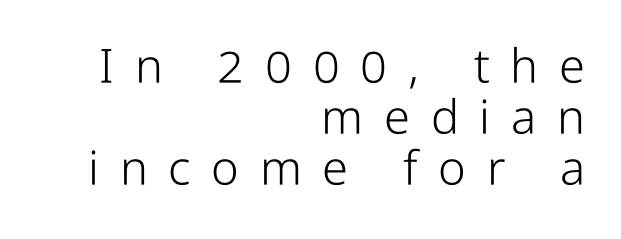
Classification — sans serif. Closely set lines give the paragraph a compact silhouette. The font's upright variant was chosen for this text. Glance below the letters and you will spot only blank space.
